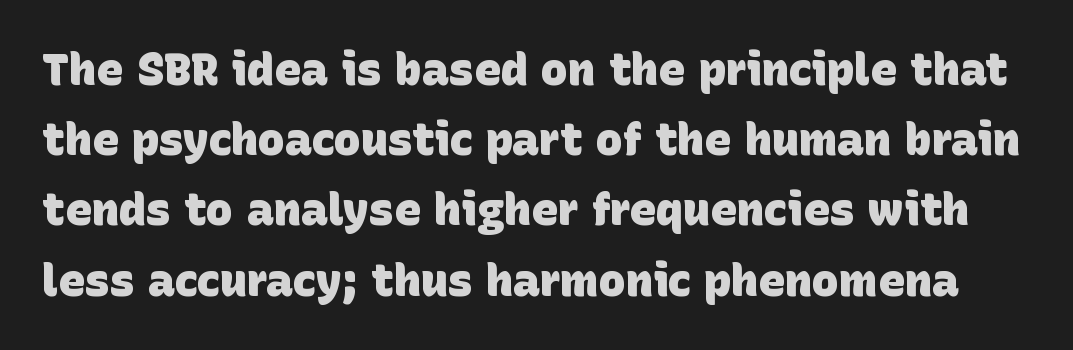
Q: Is the text bold? A: Yes.
Q: Is the typeface a serif or a sans-serif typeface? A: Sans-serif.
Q: Is the text underlined? A: No.
Q: Is the spacing between letters normal or unusually wide? A: Normal.
Q: Is the spacing between lines tight, normal or loose? A: Normal.
Q: Width (condensed, normal, or wide)? A: Normal.
Q: Stroke contrast? A: Low.
Q: x-height? A: Large.
Q: Monospaced? A: No.
